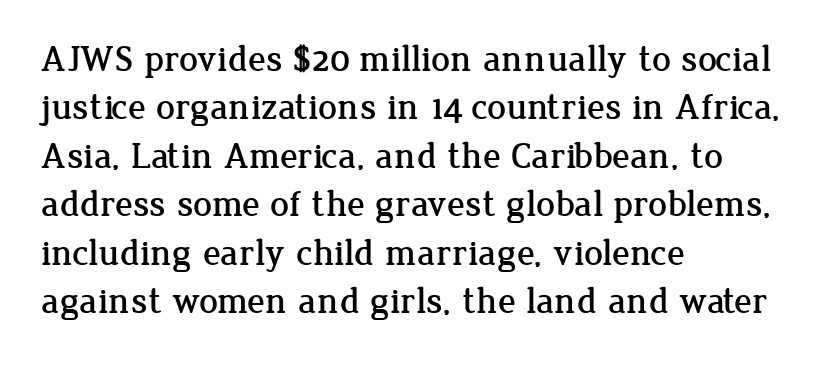
Q: Is the text italic (slanted)? A: No, it is upright.
Q: Is the typeface a serif or a sans-serif typeface? A: Serif.
Q: Is the text underlined? A: No.
Q: How is the paragraph aligned? A: Left-aligned.
Q: Is the spacing between letters normal or unusually wide? A: Normal.
Q: Is the spacing between lines tight, normal or loose? A: Normal.
Q: Width (condensed, normal, or wide)? A: Normal.
Q: Stroke contrast? A: Low.
Q: x-height? A: Medium.
Q: Monospaced? A: No.
